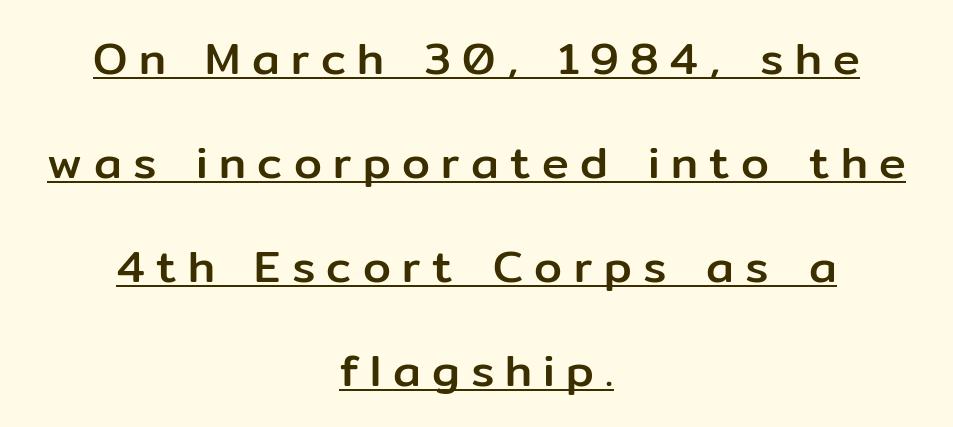
The image shows 45 px sans-serif type, upright; set centered, loose line spacing (2.31x), unusually wide letter spacing (+0.25 em), underlined; low stroke contrast and a medium x-height.
